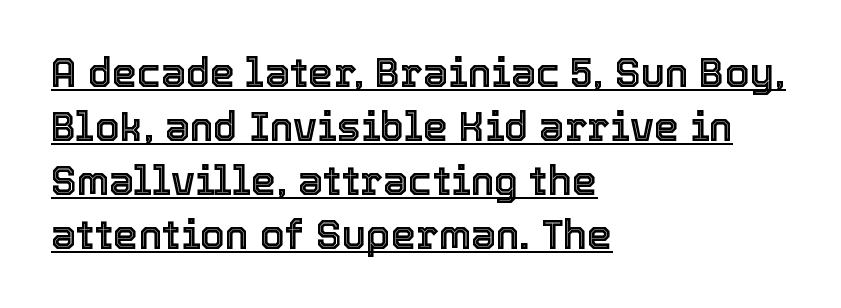
Q: Is the text italic (slanted)? A: No, it is upright.
Q: Is the text underlined? A: Yes.
Q: How is the paragraph aligned? A: Left-aligned.
Q: Is the spacing between letters normal or unusually wide? A: Normal.
Q: Is the spacing between lines tight, normal or loose? A: Normal.
Q: Width (condensed, normal, or wide)? A: Normal.
Q: x-height? A: Medium.
Q: Monospaced? A: No.
